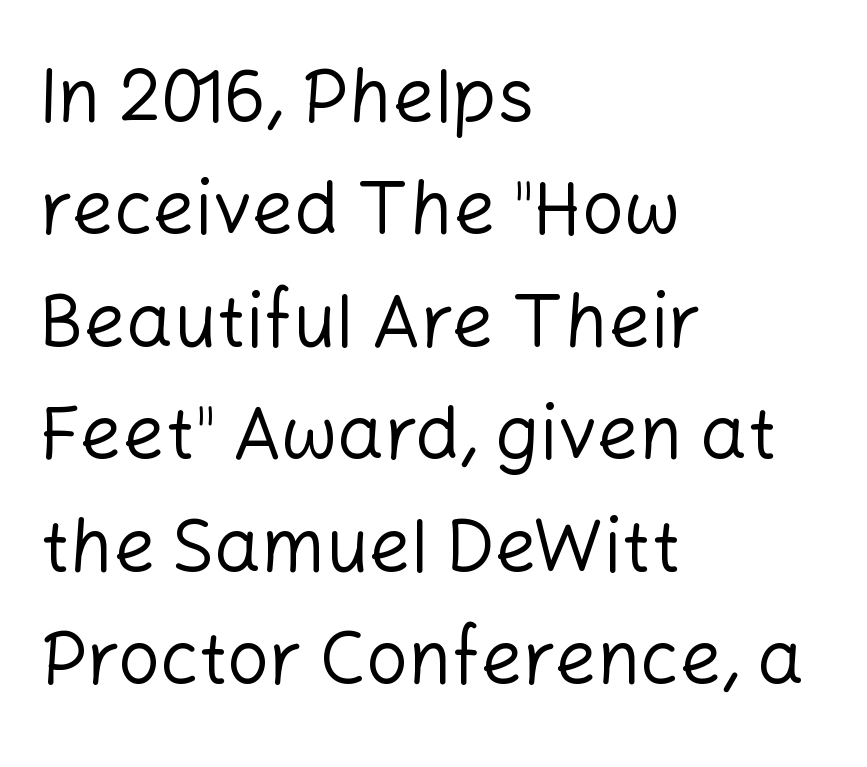
The image shows 74 px regular-weight sans-serif type, upright; set left-aligned, normal line spacing (1.52x), normal letter spacing, not underlined; low stroke contrast and a medium x-height.
